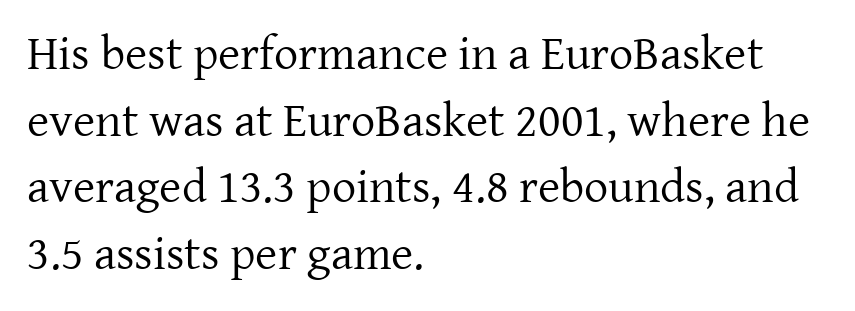
The image shows 48 px regular-weight serif type, upright; set left-aligned, normal line spacing (1.39x), normal letter spacing, not underlined; low stroke contrast and a medium x-height.
